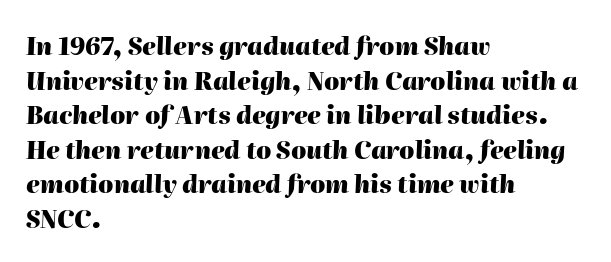
Q: Is the text bold? A: Yes.
Q: Is the text italic (slanted)? A: Yes, it leans right by about 2 degrees.
Q: Is the text underlined? A: No.
Q: How is the paragraph aligned? A: Left-aligned.
Q: Is the spacing between letters normal or unusually wide? A: Normal.
Q: Is the spacing between lines tight, normal or loose? A: Normal.
